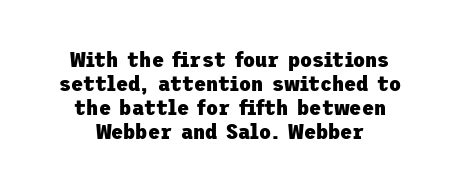
{"italic": "no", "bold": "yes", "underline": "no", "align": "center", "line_spacing": "tight", "line_spacing_ratio": 1.09, "letter_spacing": "normal", "letter_spacing_em": 0.0, "glyph_px": 22}
